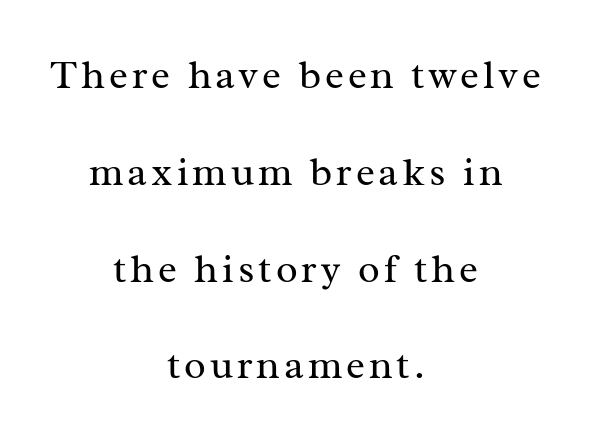
A typesetter would label this face a serif. A light-to-regular cut is what we see here. The foot of each line stays bare and open. This block would shrink considerably if given ordinary leading; it's expanded now. Characters remain perfectly vertical along every line. Alignment: centered.
